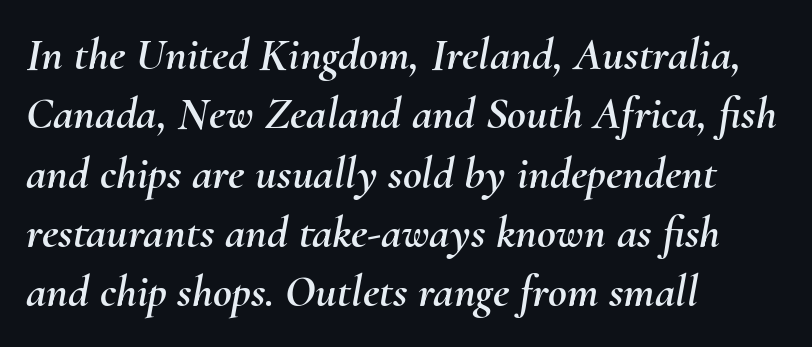
Underline: absent. The letters are slanted; this is an italic face. Reading down the block, your eye returns to a fixed left position each line. Proportional: the letters do not fall into vertical columns. Evenly set lines give the paragraph a standard silhouette. Nobody touched the tracking dial on this one.
